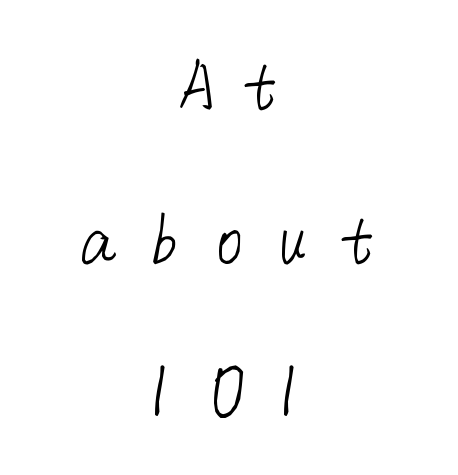
Q: Is the text bold? A: No.
Q: Is the typeface a serif or a sans-serif typeface? A: Sans-serif.
Q: Is the text underlined? A: No.
Q: How is the paragraph aligned? A: Centered.
Q: Is the spacing between letters normal or unusually wide? A: Unusually wide.
Q: Is the spacing between lines tight, normal or loose? A: Loose.
Q: Width (condensed, normal, or wide)? A: Normal.
Q: Stroke contrast? A: Low.
Q: x-height? A: Medium.
